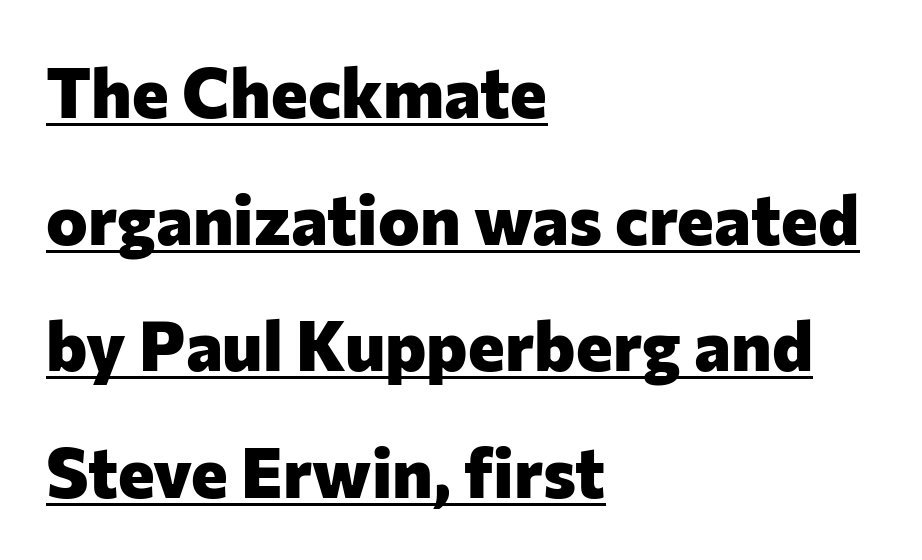
Q: Is the text bold? A: Yes.
Q: Is the text italic (slanted)? A: No, it is upright.
Q: Is the typeface a serif or a sans-serif typeface? A: Sans-serif.
Q: Is the text underlined? A: Yes.
Q: How is the paragraph aligned? A: Left-aligned.
Q: Is the spacing between letters normal or unusually wide? A: Normal.
Q: Width (condensed, normal, or wide)? A: Normal.
Q: Stroke contrast? A: Low.
Q: x-height? A: Medium.
Q: Monospaced? A: No.
